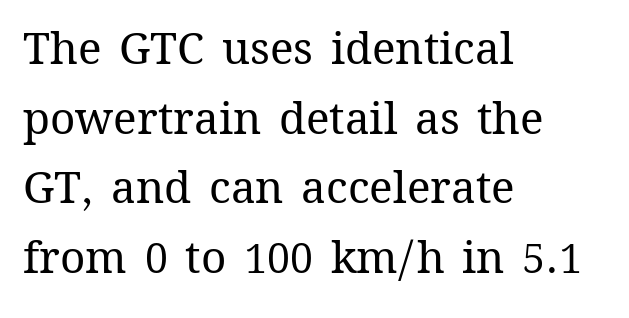
{"italic": "no", "bold": "no", "weight": "regular", "width": "normal", "stroke_contrast": "medium", "x_height": "medium", "monospaced": "no", "underline": "no", "align": "left", "line_spacing": "normal", "line_spacing_ratio": 1.58, "letter_spacing": "normal", "letter_spacing_em": 0.0, "glyph_px": 44}
